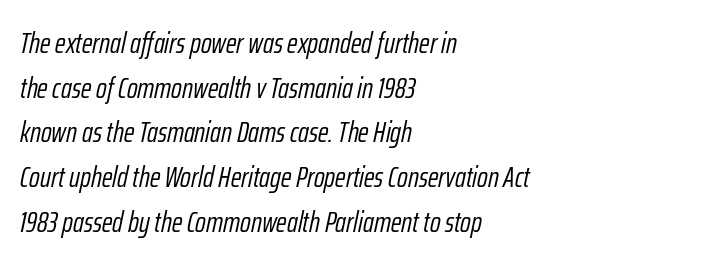
The image shows 29 px light, condensed type, italic (leaning right); set left-aligned, normal line spacing (1.54x), normal letter spacing, not underlined; low stroke contrast and a medium x-height.
